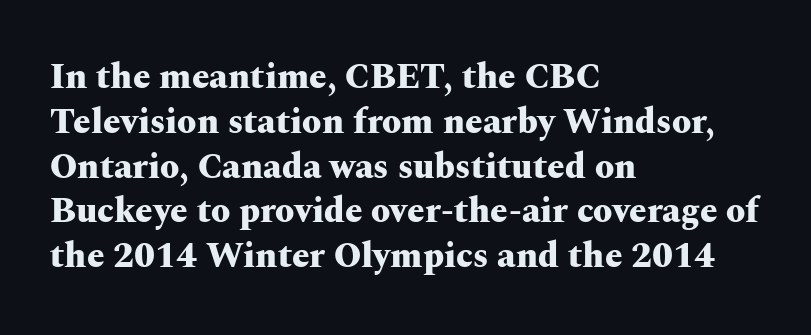
{"serif": "yes", "italic": "no", "bold": "yes", "weight": "heavy", "width": "wide", "stroke_contrast": "medium", "x_height": "medium", "monospaced": "no", "underline": "no", "align": "left", "line_spacing": "normal", "line_spacing_ratio": 1.28, "letter_spacing": "normal", "letter_spacing_em": 0.0, "glyph_px": 35}
